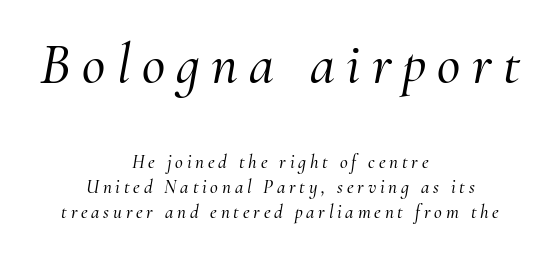
The image shows 57 px serif type, italic (leaning right); set centered, normal line spacing (1.32x), unusually wide letter spacing (+0.2 em), not underlined; the first (top) block is 3.0x larger; medium stroke contrast and a small x-height.
